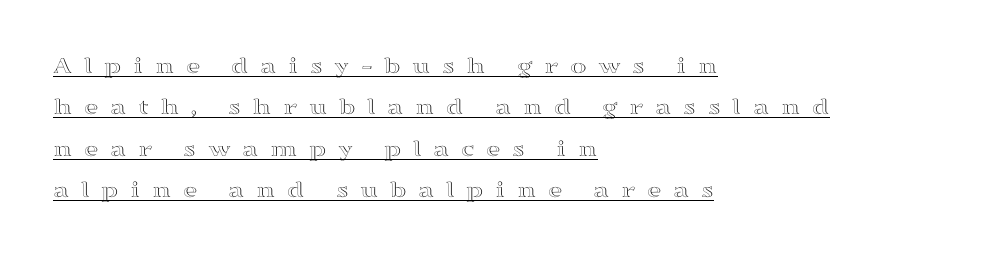
Notice how the stems are strictly vertical — no italics here. These lines are set flush left with a ragged right edge. Evenly set lines give the paragraph a standard silhouette. Does a line run under the words? Yes, clearly.
